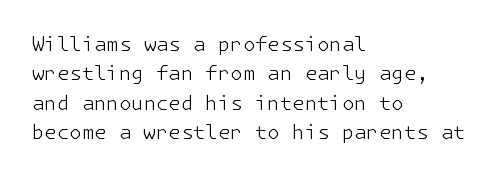
{"italic": "no", "bold": "no", "underline": "no", "align": "left", "line_spacing": "normal", "line_spacing_ratio": 1.47, "letter_spacing": "normal", "letter_spacing_em": 0.0, "glyph_px": 20}
